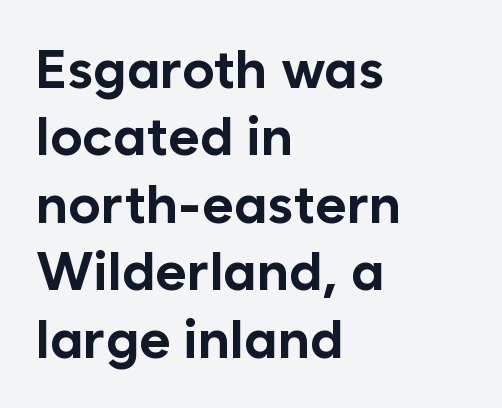
The image shows 54 px bold sans-serif type, upright; set left-aligned, normal line spacing (1.25x), normal letter spacing, not underlined; low stroke contrast and a medium x-height.
